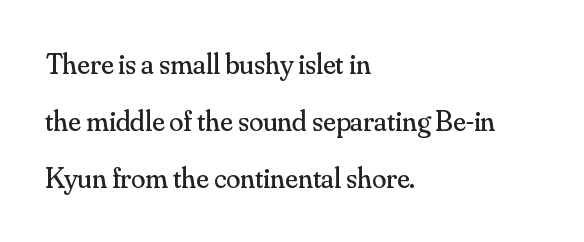
Q: Is the text bold? A: No.
Q: Is the text italic (slanted)? A: No, it is upright.
Q: Is the typeface a serif or a sans-serif typeface? A: Serif.
Q: Is the text underlined? A: No.
Q: How is the paragraph aligned? A: Left-aligned.
Q: Is the spacing between letters normal or unusually wide? A: Normal.
Q: Is the spacing between lines tight, normal or loose? A: Loose.
Q: Width (condensed, normal, or wide)? A: Normal.
Q: Stroke contrast? A: Medium.
Q: x-height? A: Small.
Q: Monospaced? A: No.
